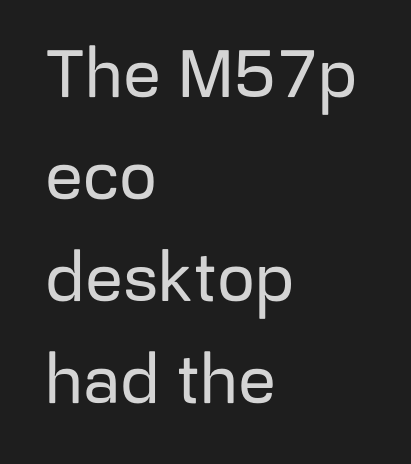
The image shows 67 px sans-serif type, upright; set left-aligned, normal line spacing (1.52x), normal letter spacing, not underlined; low stroke contrast and a medium x-height.
